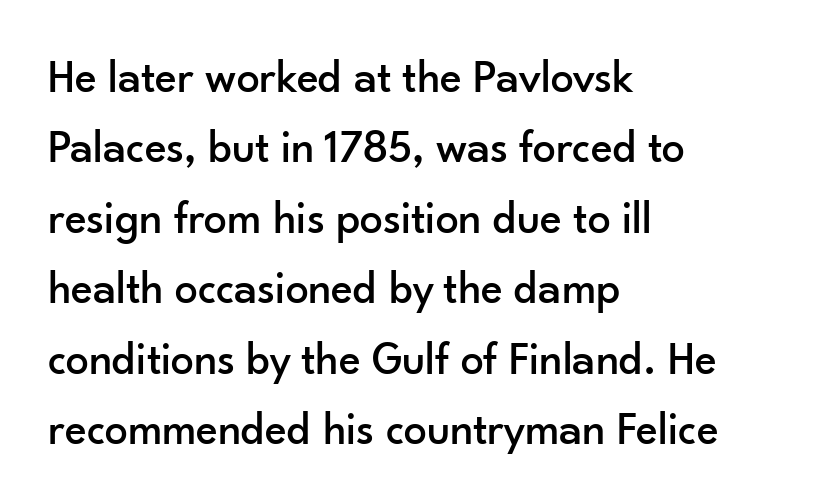
The face used here is proportionally spaced, like ordinary book or web type. Caption: multi-line text, flush left, ragged right. The vertical gap from one line to the next is medium. Any mark beneath the type? The region is blank.
